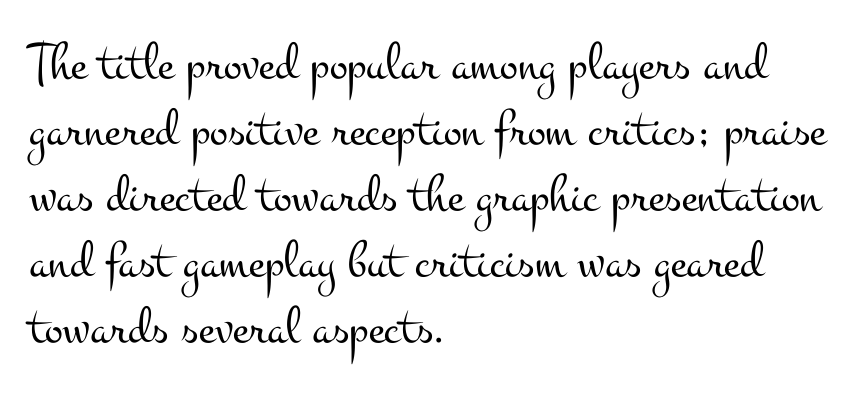
Q: Is the text bold? A: No.
Q: Is the text italic (slanted)? A: Yes.
Q: Is the typeface a serif or a sans-serif typeface? A: Serif.
Q: Is the text underlined? A: No.
Q: How is the paragraph aligned? A: Left-aligned.
Q: Is the spacing between letters normal or unusually wide? A: Normal.
Q: Width (condensed, normal, or wide)? A: Wide.
Q: Stroke contrast? A: Medium.
Q: x-height? A: Small.
Q: Monospaced? A: No.
